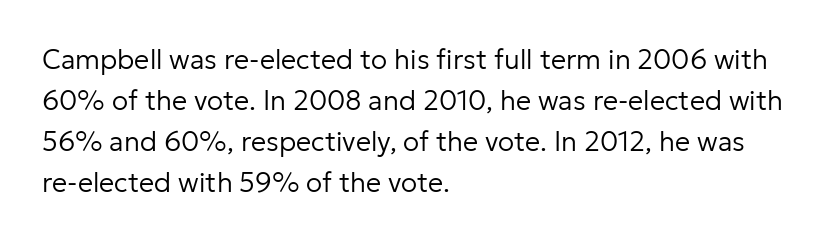
On a weight scale, this lands at 450 or below. The passage shown has conventional tracking throughout. A normal amount of white space separates one row of letters from the next. The rag falls on the right side of this text block.
